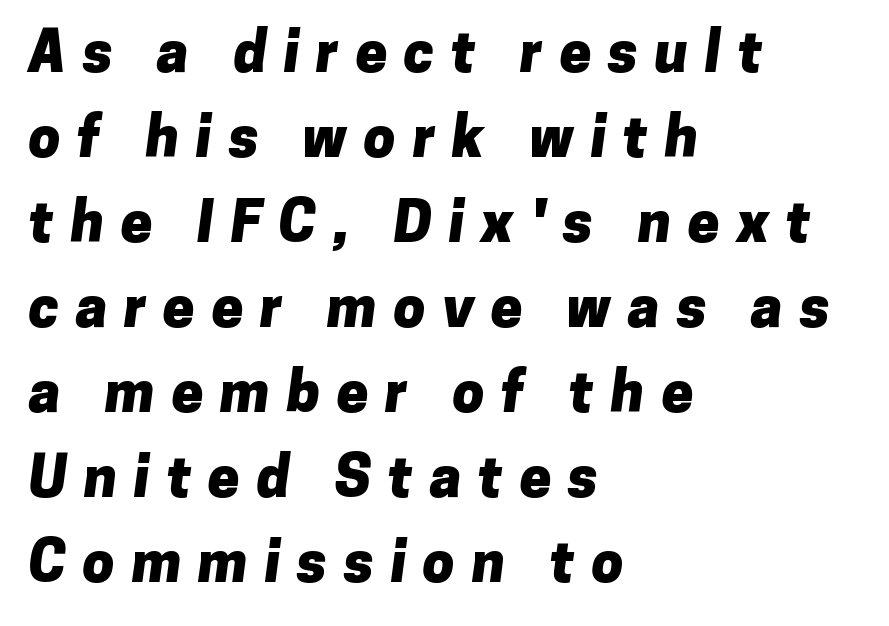
{"serif": "no", "bold": "yes", "weight": "heavy", "width": "normal", "stroke_contrast": "low", "x_height": "medium", "monospaced": "no", "underline": "no", "align": "left", "line_spacing": "normal", "line_spacing_ratio": 1.49, "letter_spacing": "wide", "letter_spacing_em": 0.29, "glyph_px": 57}
